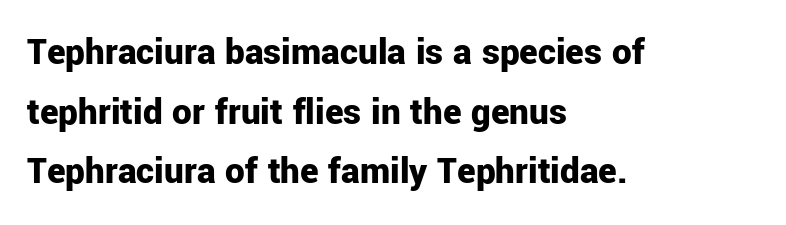
Q: Is the text bold? A: Yes.
Q: Is the text italic (slanted)? A: No, it is upright.
Q: Is the typeface a serif or a sans-serif typeface? A: Sans-serif.
Q: Is the text underlined? A: No.
Q: How is the paragraph aligned? A: Left-aligned.
Q: Is the spacing between letters normal or unusually wide? A: Normal.
Q: Is the spacing between lines tight, normal or loose? A: Normal.
Q: Width (condensed, normal, or wide)? A: Normal.
Q: Stroke contrast? A: Low.
Q: x-height? A: Medium.
Q: Monospaced? A: No.
